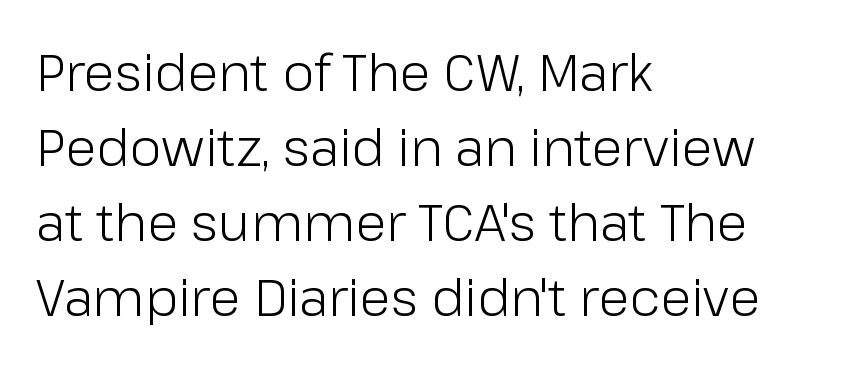
The image shows 51 px light sans-serif type, upright; set left-aligned, normal line spacing (1.47x), normal letter spacing, not underlined; low stroke contrast and a medium x-height.
